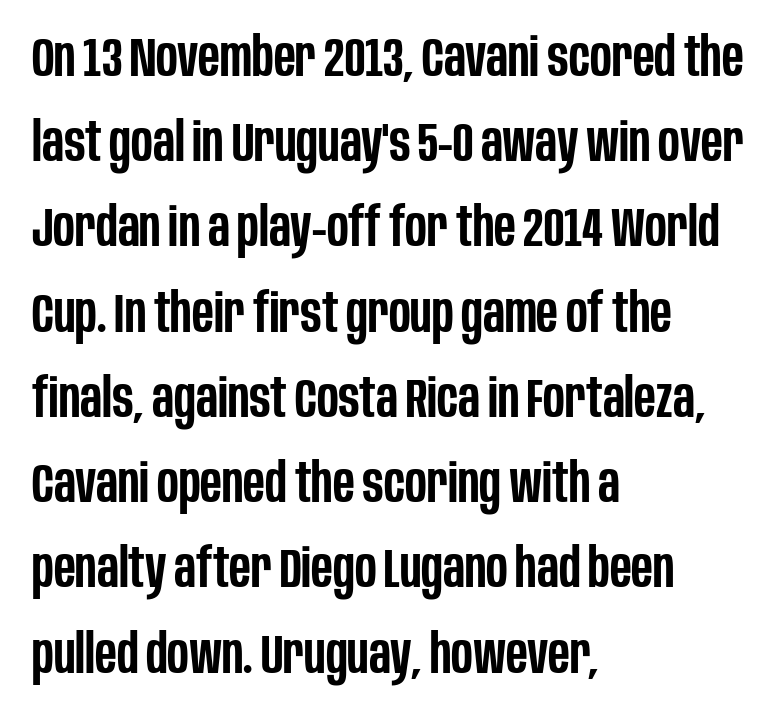
Quick note: underline off. No feet cap the strokes, marking this as sans-serif type. These lines stack with their left ends in a neat column. The space between consecutive lines is moderate. These lines are rendered in a variable-pitch font. Characters remain perfectly vertical along every line.
